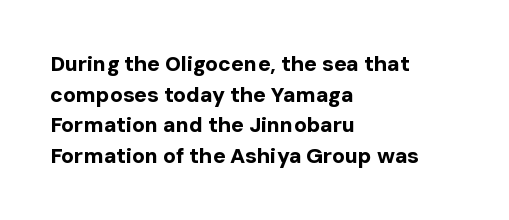
Q: Is the text bold? A: Yes.
Q: Is the text italic (slanted)? A: No, it is upright.
Q: Is the text underlined? A: No.
Q: How is the paragraph aligned? A: Left-aligned.
Q: Is the spacing between letters normal or unusually wide? A: Normal.
Q: Is the spacing between lines tight, normal or loose? A: Normal.
